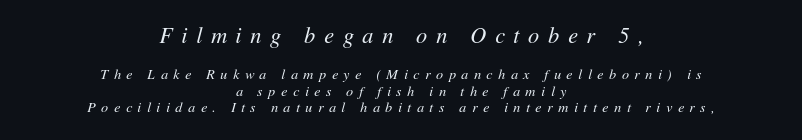
The cut favours lightness, reaching ordinary text weight at its darkest. These lines are centered, leaving both edges ragged. The face used here has a pronounced slope to its letters. Glyph-to-glyph distance is far greater than everyday printed text. A clean baseline with only descenders dipping below it.
